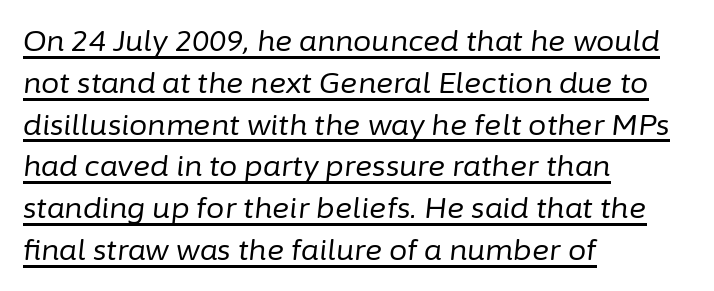
The image shows 29 px regular-weight type, italic (leaning right); set left-aligned, normal line spacing (1.44x), normal letter spacing, underlined; low stroke contrast and a medium x-height.
